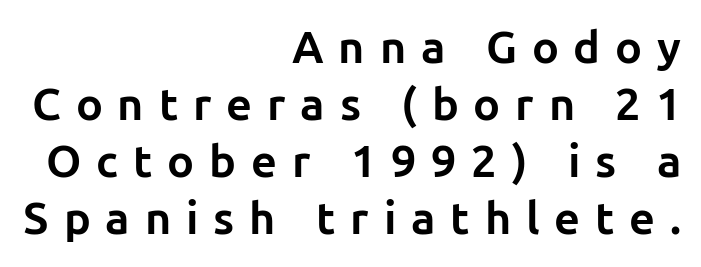
{"serif": "no", "italic": "no", "bold": "yes", "weight": "bold", "width": "normal", "stroke_contrast": "low", "x_height": "medium", "monospaced": "no", "underline": "no", "align": "right", "line_spacing": "normal", "line_spacing_ratio": 1.27, "letter_spacing": "wide", "letter_spacing_em": 0.33, "glyph_px": 45}
